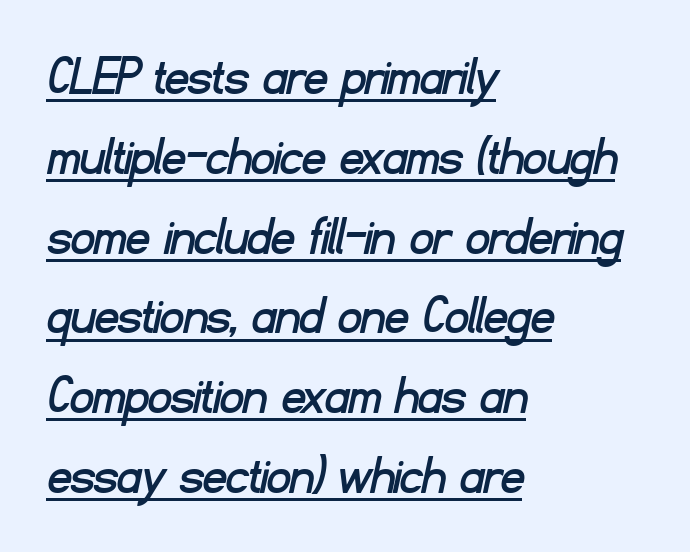
The image shows 57 px sans-serif type; set left-aligned, normal line spacing (1.4x), normal letter spacing, underlined; low stroke contrast and a small x-height.
